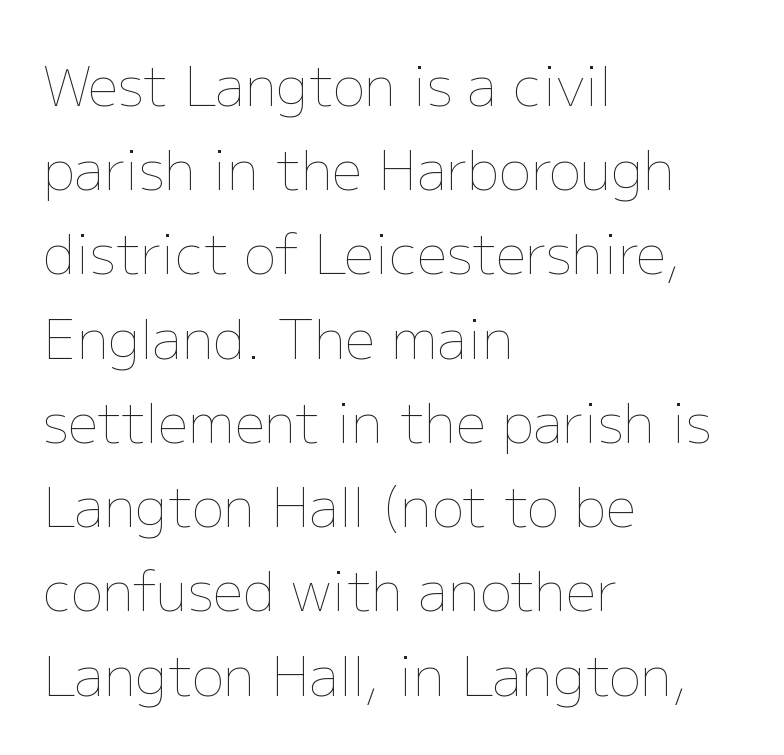
The image shows 54 px thin type, upright; set left-aligned, normal line spacing (1.56x), normal letter spacing, not underlined; low stroke contrast and a medium x-height.
